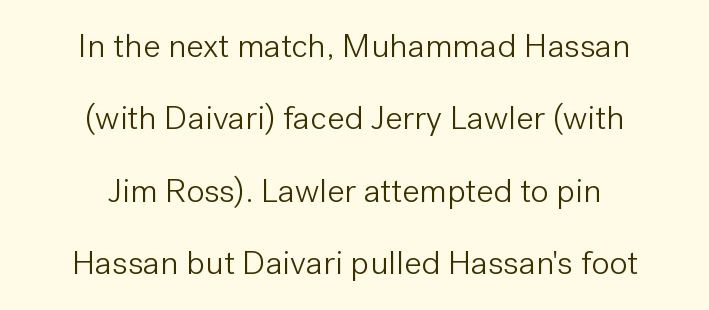
This sample trades compactness for vertical openness between lines. Think standard paragraph weight, or any step lighter than that. Posture: straight, roman, zero tilt. Serif or sans? Sans — the stroke terminals are bare. Spacing verdict: proportional, widths tailored to each character.
